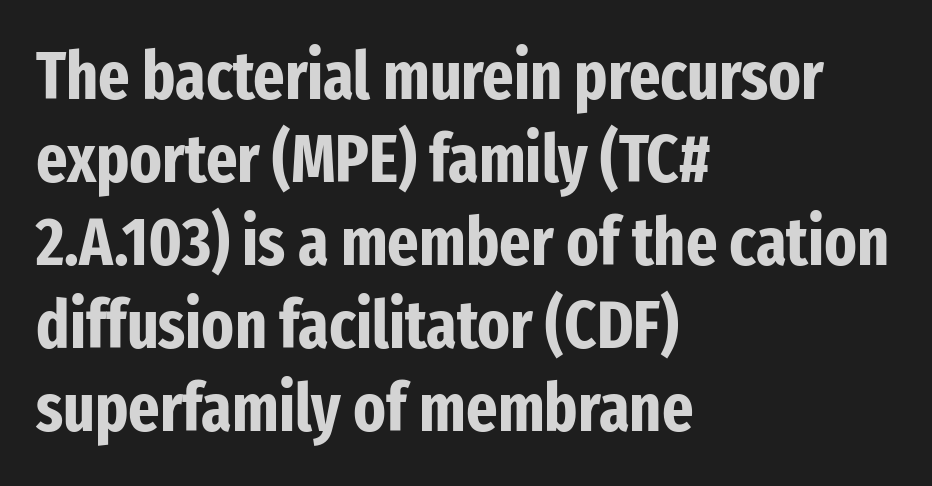
Which margin do the lines hug? The left one — the right edge is uneven. Is this a fixed-width face? No — the glyphs have proportional, varying widths. Characters follow at the spacing the type designer built in. Thick stems and heavy bowls — unmistakably bold.
